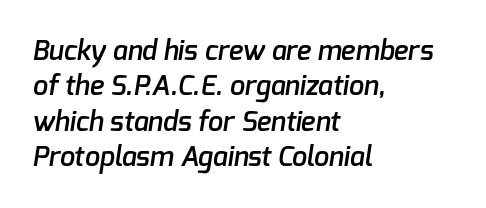
Q: Is the text bold? A: Semi-bold.
Q: Is the text underlined? A: No.
Q: How is the paragraph aligned? A: Left-aligned.
Q: Is the spacing between letters normal or unusually wide? A: Normal.
Q: Is the spacing between lines tight, normal or loose? A: Normal.
